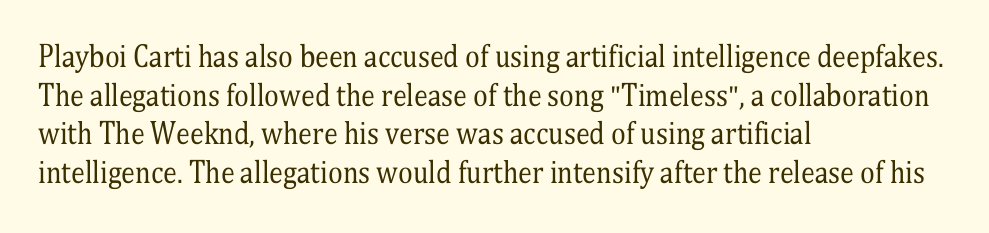
What stands out about the letter spacing? Nothing — it is the standard amount. Line spacing here is normal. Varying glyph widths throughout — classic text-font behaviour. Letters have the restrained weight of plain body copy at most. Line beginnings align vertically; line endings do not.
